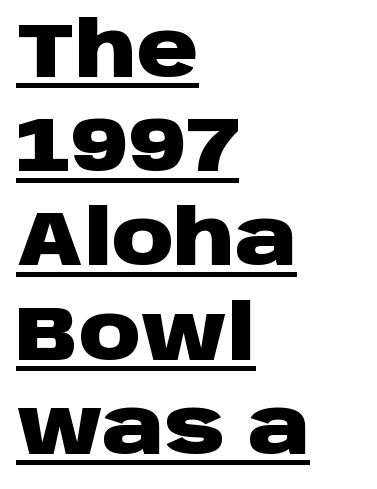
Q: Is the text bold? A: Yes.
Q: Is the text italic (slanted)? A: No, it is upright.
Q: Is the typeface a serif or a sans-serif typeface? A: Sans-serif.
Q: Is the text underlined? A: Yes.
Q: How is the paragraph aligned? A: Left-aligned.
Q: Is the spacing between letters normal or unusually wide? A: Normal.
Q: Width (condensed, normal, or wide)? A: Wide.
Q: Stroke contrast? A: Low.
Q: x-height? A: Large.
Q: Monospaced? A: No.
